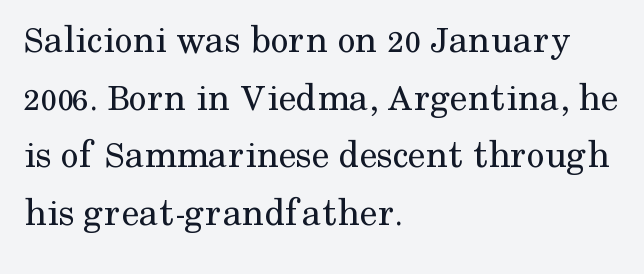
{"serif": "yes", "italic": "no", "bold": "no", "weight": "regular", "width": "normal", "stroke_contrast": "medium", "x_height": "medium", "monospaced": "no", "underline": "no", "align": "left", "line_spacing": "normal", "line_spacing_ratio": 1.44, "letter_spacing": "normal", "letter_spacing_em": 0.0, "glyph_px": 40}
